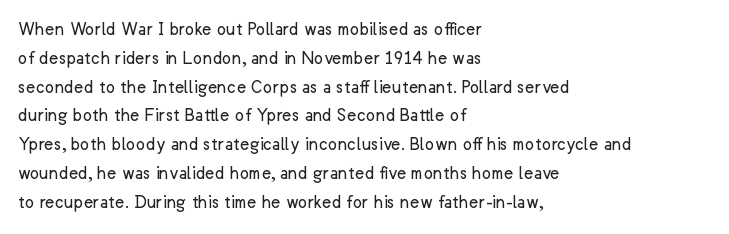
Q: Is the text bold? A: No.
Q: Is the text italic (slanted)? A: No, it is upright.
Q: Is the text underlined? A: No.
Q: How is the paragraph aligned? A: Left-aligned.
Q: Is the spacing between letters normal or unusually wide? A: Normal.
Q: Is the spacing between lines tight, normal or loose? A: Normal.
